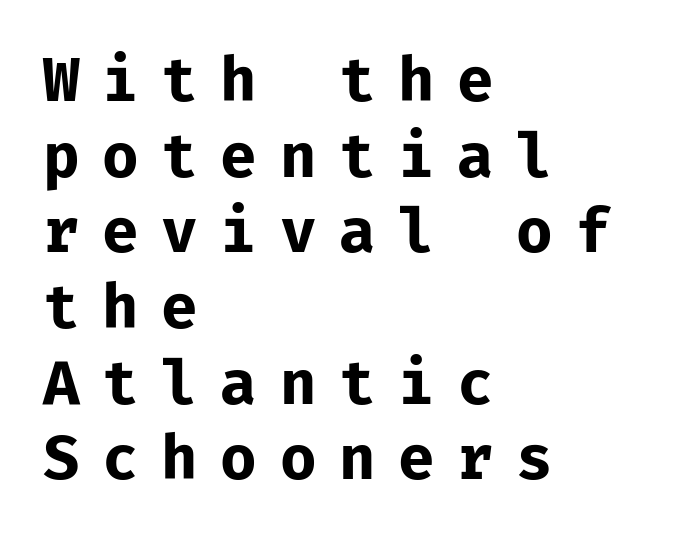
{"serif": "no", "italic": "no", "bold": "yes", "weight": "bold", "width": "normal", "stroke_contrast": "low", "x_height": "medium", "monospaced": "yes", "underline": "no", "align": "left", "line_spacing_ratio": 1.24, "letter_spacing": "wide", "letter_spacing_em": 0.37, "glyph_px": 61}
